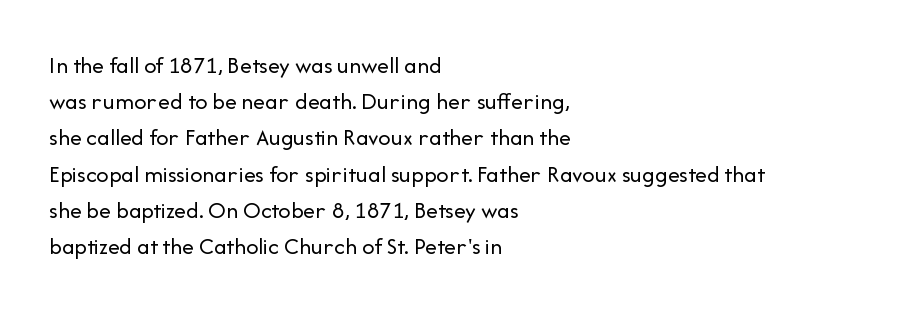
{"italic": "no", "bold": "no", "underline": "no", "align": "left", "line_spacing": "normal", "line_spacing_ratio": 1.51, "letter_spacing": "normal", "letter_spacing_em": 0.0, "glyph_px": 24}
